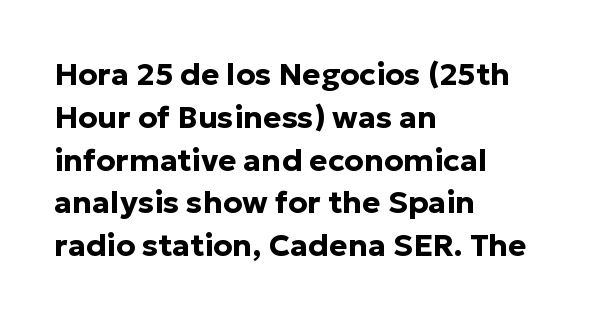
Q: Is the text bold? A: Yes.
Q: Is the text italic (slanted)? A: No, it is upright.
Q: Is the typeface a serif or a sans-serif typeface? A: Sans-serif.
Q: Is the text underlined? A: No.
Q: How is the paragraph aligned? A: Left-aligned.
Q: Is the spacing between letters normal or unusually wide? A: Normal.
Q: Is the spacing between lines tight, normal or loose? A: Normal.
Q: Width (condensed, normal, or wide)? A: Normal.
Q: Stroke contrast? A: Low.
Q: x-height? A: Medium.
Q: Monospaced? A: No.
